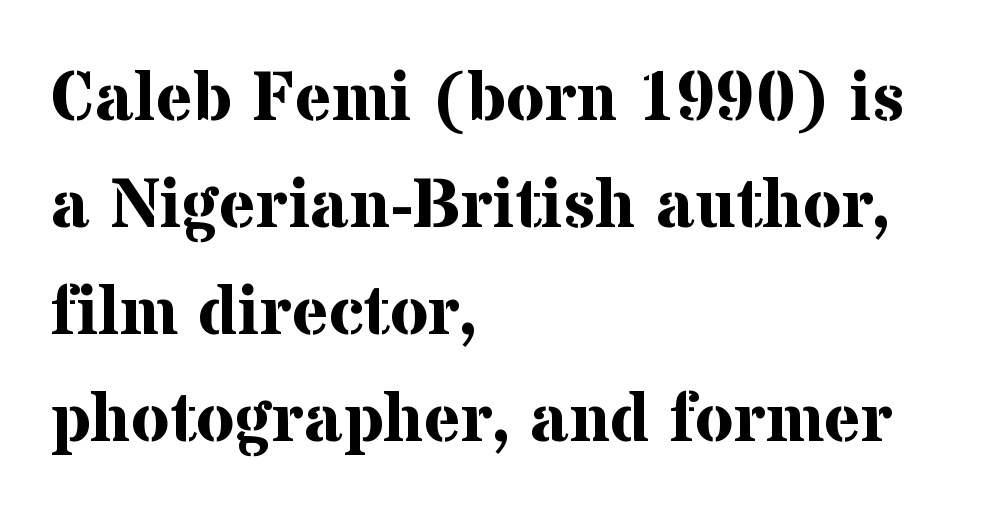
{"serif": "yes", "italic": "no", "bold": "yes", "weight": "bold", "width": "normal", "stroke_contrast": "medium", "x_height": "medium", "monospaced": "no", "underline": "no", "align": "left", "line_spacing": "normal", "line_spacing_ratio": 1.53, "letter_spacing": "normal", "letter_spacing_em": 0.0, "glyph_px": 70}
